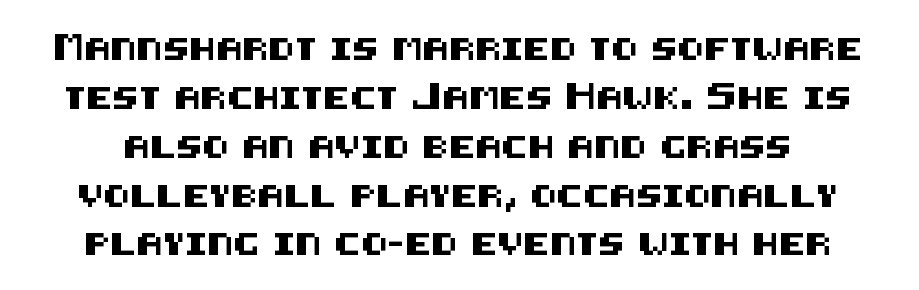
Italic? Not at all — the glyphs are vertical. Quick note: interline space is abundant. The area under the type is left untouched. There is no visible air inserted between adjacent glyphs.
